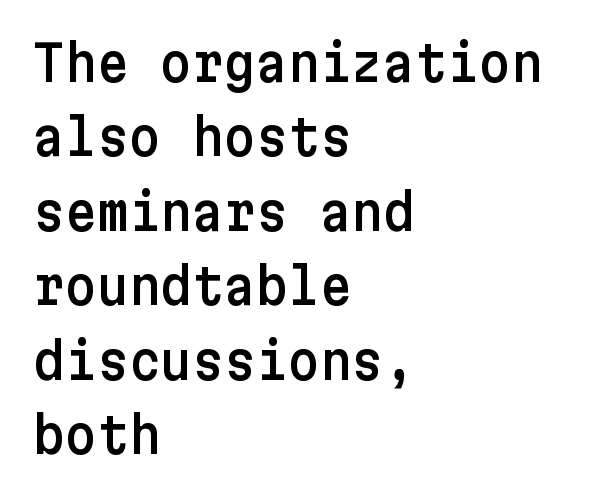
Q: Is the text italic (slanted)? A: No, it is upright.
Q: Is the typeface a serif or a sans-serif typeface? A: Sans-serif.
Q: Is the text underlined? A: No.
Q: How is the paragraph aligned? A: Left-aligned.
Q: Is the spacing between letters normal or unusually wide? A: Normal.
Q: Is the spacing between lines tight, normal or loose? A: Normal.
Q: Width (condensed, normal, or wide)? A: Normal.
Q: Stroke contrast? A: Low.
Q: x-height? A: Medium.
